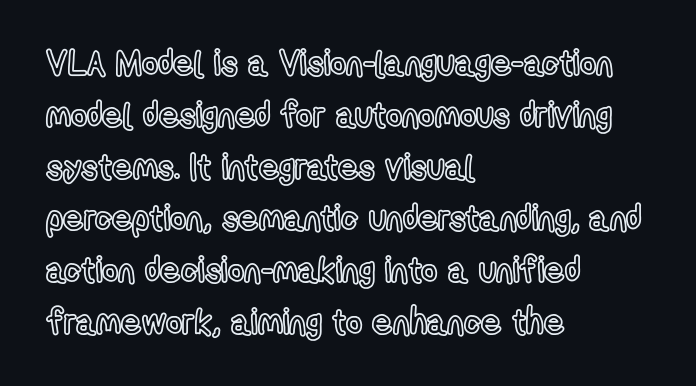
The image shows 35 px condensed type, upright; set left-aligned, normal line spacing (1.48x), normal letter spacing, not underlined; a medium x-height.
